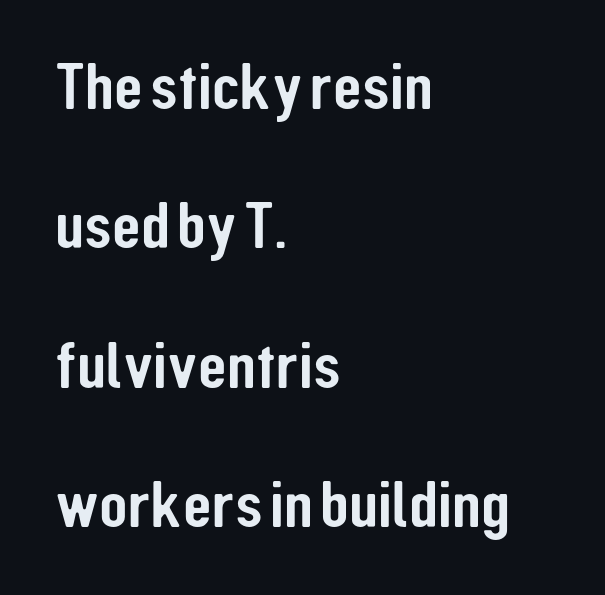
Q: Is the text italic (slanted)? A: No, it is upright.
Q: Is the typeface a serif or a sans-serif typeface? A: Sans-serif.
Q: Is the text underlined? A: No.
Q: How is the paragraph aligned? A: Left-aligned.
Q: Is the spacing between letters normal or unusually wide? A: Normal.
Q: Is the spacing between lines tight, normal or loose? A: Loose.
Q: Width (condensed, normal, or wide)? A: Condensed.
Q: Stroke contrast? A: Low.
Q: x-height? A: Medium.
Q: Monospaced? A: No.
